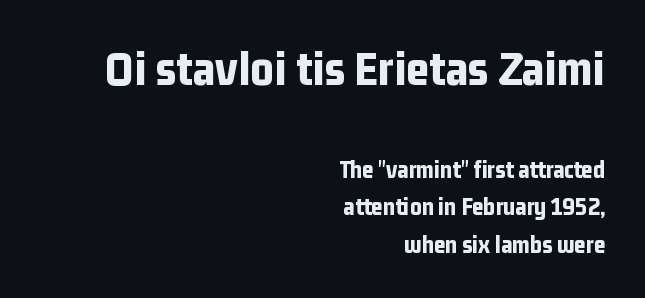
The image shows 50 px bold, condensed sans-serif type, upright; set right-aligned, normal line spacing (1.5x), normal letter spacing, not underlined; the first (top) block is 2.0x larger; low stroke contrast and a medium x-height.
